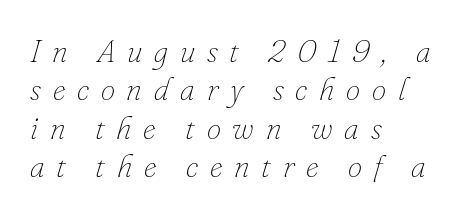
Q: Is the text bold? A: No.
Q: Is the text italic (slanted)? A: Yes, it leans right by about 16 degrees.
Q: Is the text underlined? A: No.
Q: How is the paragraph aligned? A: Left-aligned.
Q: Is the spacing between letters normal or unusually wide? A: Unusually wide.
Q: Width (condensed, normal, or wide)? A: Normal.
Q: Stroke contrast? A: Low.
Q: x-height? A: Small.
Q: Monospaced? A: No.
